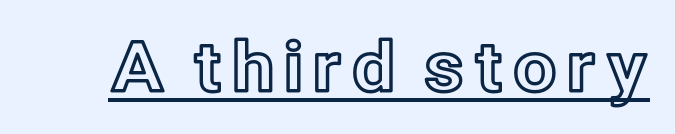
The image shows 69 px text type, upright; set underlined; a medium x-height.
